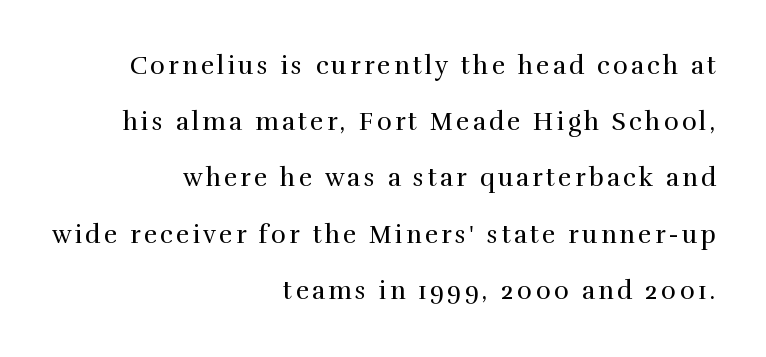
{"italic": "no", "bold": "no", "underline": "no", "align": "right", "line_spacing": "loose", "line_spacing_ratio": 2.25, "glyph_px": 25}
